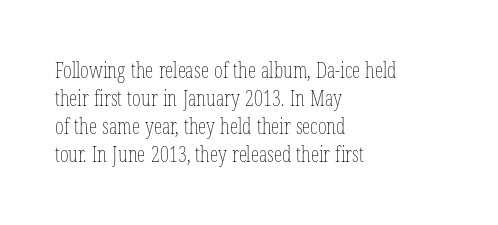
Visually the block forms a straight wall on the left and a jagged coastline on the right. Style check: upright. Bold? No — there's no thickening of the strokes. Notice how descenders clear the ascenders below comfortably — that's standard leading. Each word holds together tightly as a unit, with standard inter-letter gaps.
